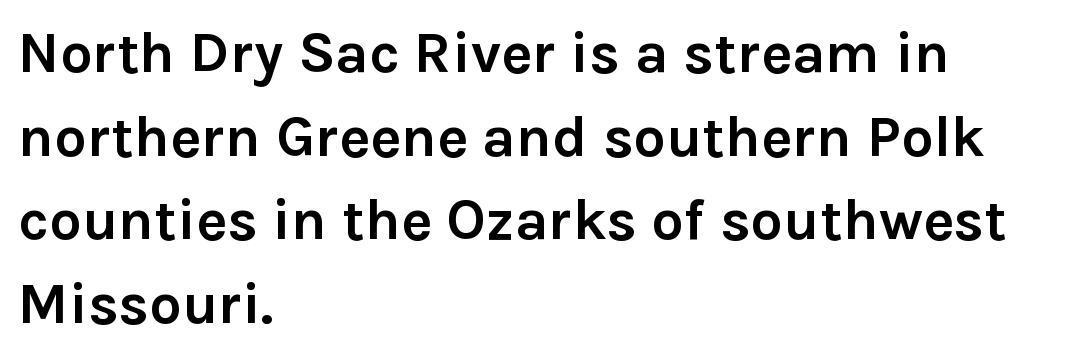
{"serif": "no", "italic": "no", "bold": "yes", "weight": "semibold", "width": "normal", "stroke_contrast": "low", "x_height": "medium", "monospaced": "no", "underline": "no", "align": "left", "line_spacing": "normal", "line_spacing_ratio": 1.44, "letter_spacing": "normal", "letter_spacing_em": 0.0, "glyph_px": 58}
